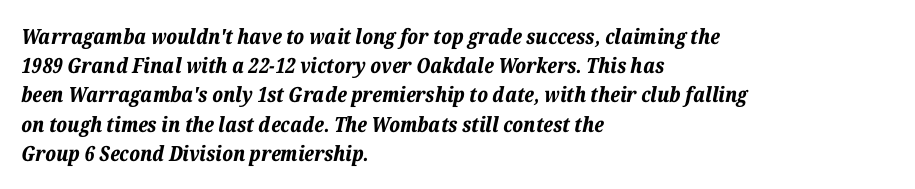
{"italic": "yes", "lean": "right", "slant_degrees": 12, "bold": "yes", "underline": "no", "align": "left", "line_spacing": "normal", "line_spacing_ratio": 1.39, "letter_spacing": "normal", "letter_spacing_em": 0.0, "glyph_px": 21}
